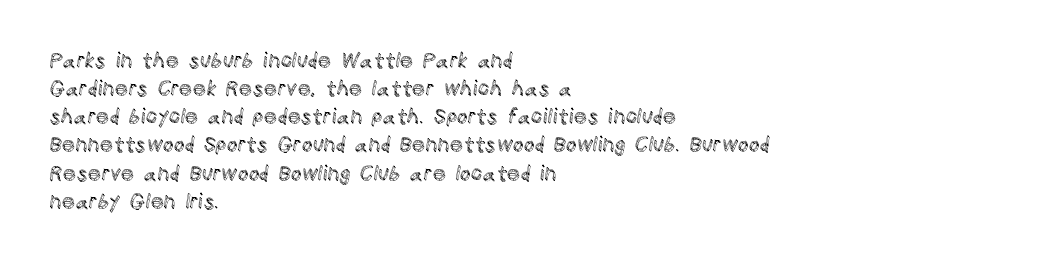
Teacher's note: observe the even left margin — that is flush-left alignment. Clear beneath every line of the passage. Honestly, the letter spacing is just normal — you wouldn't notice it. A typesetter would call this leading conventional body-copy spacing.
